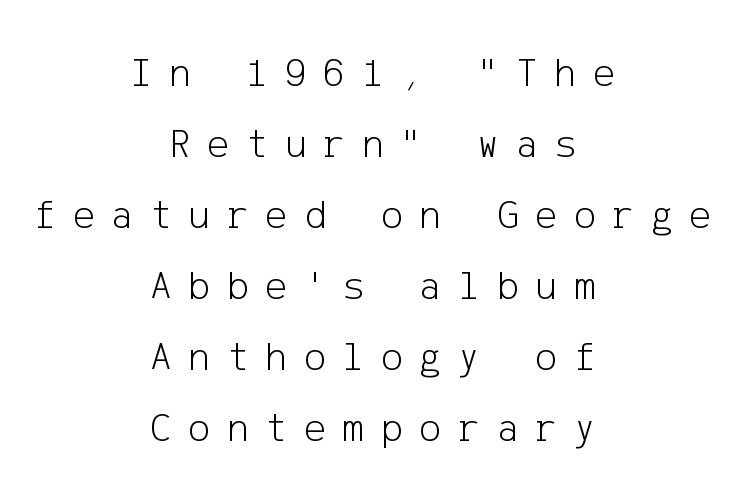
Stems here are at most as thick as an everyday book face. Ordinary non-slanted type is in use. This rendering widens character spacing well past its baseline value. Nobody drew a line under any word here. Note: no serifs on the glyphs.
